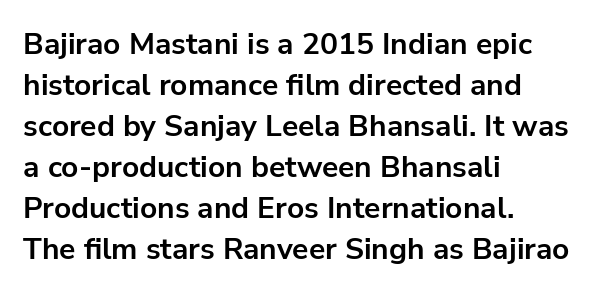
Nothing unusual about the tracking: characters are spaced as the font intends. The text was rendered using a sans face with plain stroke endings. Students, this is bold: see how much ink each stroke carries. The letters advance in unequal steps, a hallmark of proportional type. Line starts are locked; line ends wander. The passage shown stacks its lines at a standard gap.
